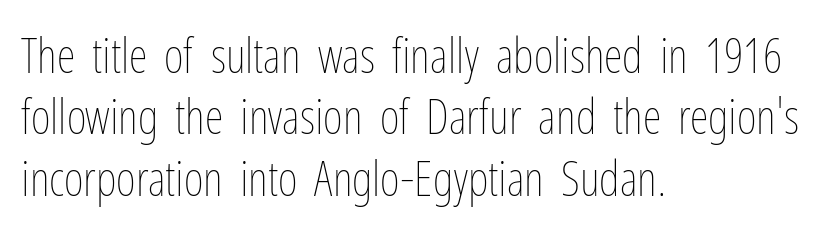
The area under the type is left untouched. Compared with a typical body face, this is equally light or lighter still. The horizontal fit of the characters is conventional and even. Varying glyph widths throughout — classic text-font behaviour. Reading down the column, the eye jumps a familiar distance to each next line.
